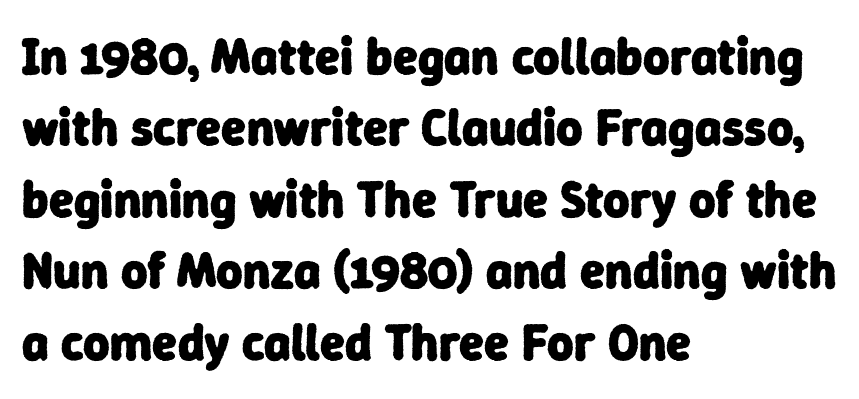
Q: Is the text bold? A: Yes.
Q: Is the typeface a serif or a sans-serif typeface? A: Sans-serif.
Q: Is the text underlined? A: No.
Q: How is the paragraph aligned? A: Left-aligned.
Q: Is the spacing between letters normal or unusually wide? A: Normal.
Q: Is the spacing between lines tight, normal or loose? A: Normal.
Q: Width (condensed, normal, or wide)? A: Normal.
Q: Stroke contrast? A: Low.
Q: x-height? A: Medium.
Q: Monospaced? A: No.
